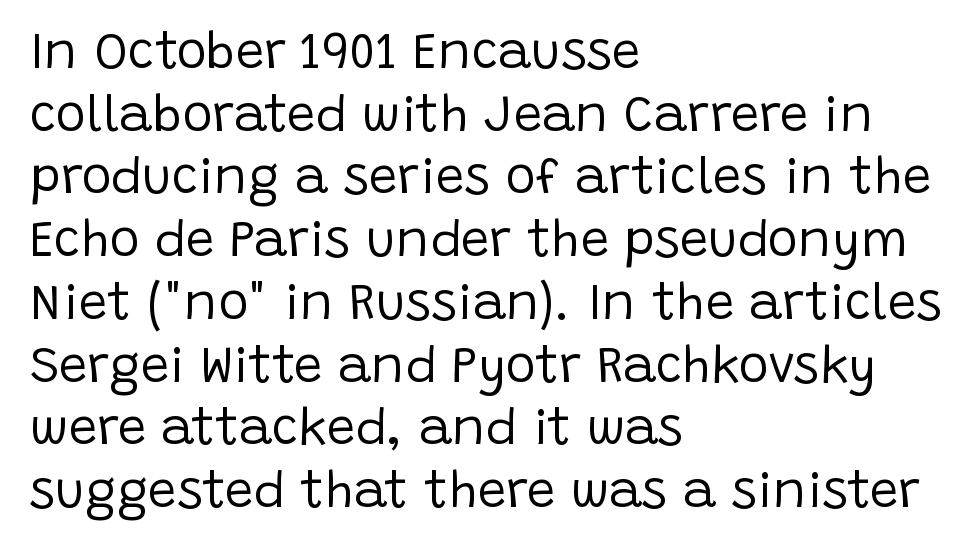
The image shows 51 px regular-weight sans-serif type, upright; set left-aligned, line spacing 1.23x, normal letter spacing, not underlined; low stroke contrast and a large x-height.
